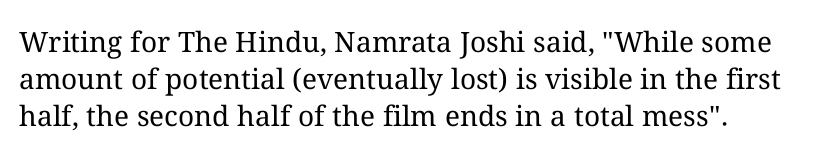
{"italic": "no", "bold": "no", "weight": "regular", "width": "normal", "stroke_contrast": "medium", "x_height": "medium", "monospaced": "no", "underline": "no", "line_spacing": "normal", "line_spacing_ratio": 1.32, "letter_spacing": "normal", "letter_spacing_em": 0.0, "glyph_px": 28}
